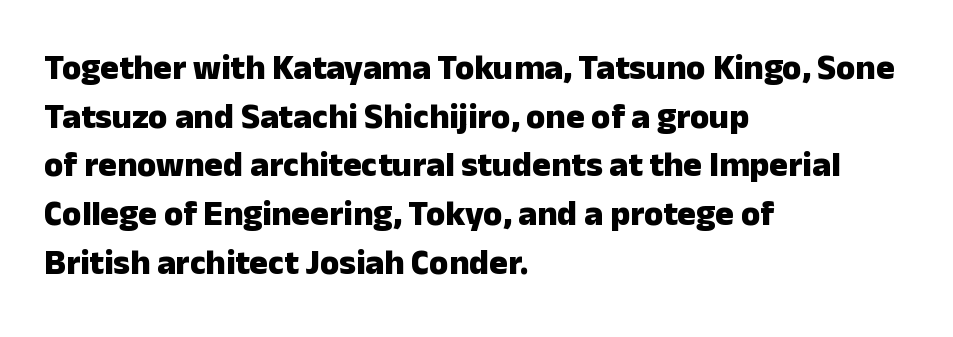
Q: Is the text bold? A: Yes.
Q: Is the text italic (slanted)? A: No, it is upright.
Q: Is the typeface a serif or a sans-serif typeface? A: Sans-serif.
Q: Is the text underlined? A: No.
Q: How is the paragraph aligned? A: Left-aligned.
Q: Is the spacing between letters normal or unusually wide? A: Normal.
Q: Is the spacing between lines tight, normal or loose? A: Normal.
Q: Width (condensed, normal, or wide)? A: Normal.
Q: Stroke contrast? A: Low.
Q: x-height? A: Medium.
Q: Monospaced? A: No.
